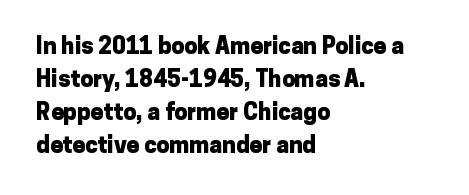
{"italic": "no", "bold": "yes", "underline": "no", "align": "left", "line_spacing": "normal", "line_spacing_ratio": 1.43, "letter_spacing": "normal", "letter_spacing_em": 0.0, "glyph_px": 23}
